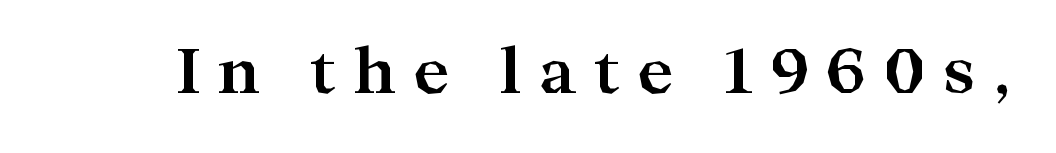
{"serif": "yes", "italic": "no", "bold": "yes", "weight": "bold", "width": "wide", "stroke_contrast": "high", "x_height": "medium", "monospaced": "no", "underline": "no", "letter_spacing": "wide", "letter_spacing_em": 0.27, "glyph_px": 62}
